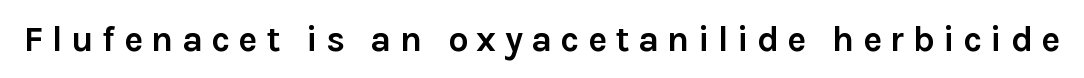
Bold? Absolutely — the strokes are thick and heavy. You can tell it's not italic because the verticals are truly vertical. This sample uses expanded letter spacing, leaving extra air between glyphs. I'd call this a sans setting — the letters go barefoot.
